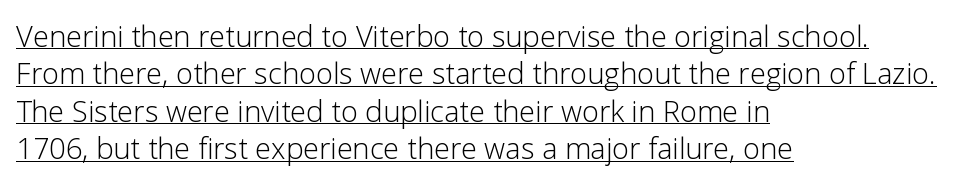
Quick note: interline space is typical. Summary of weight: not heavy and not bold. The text block is weighted toward the left margin, trailing off unevenly rightward. The passage shown is typed in a proportional face where columns would drift. This is roman type, the default non-slanted kind. The horizontal fit of the characters is conventional and even.
